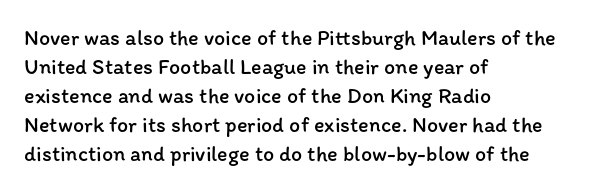
The image shows 22 px text type, upright; set left-aligned, normal line spacing (1.32x), normal letter spacing, not underlined.
